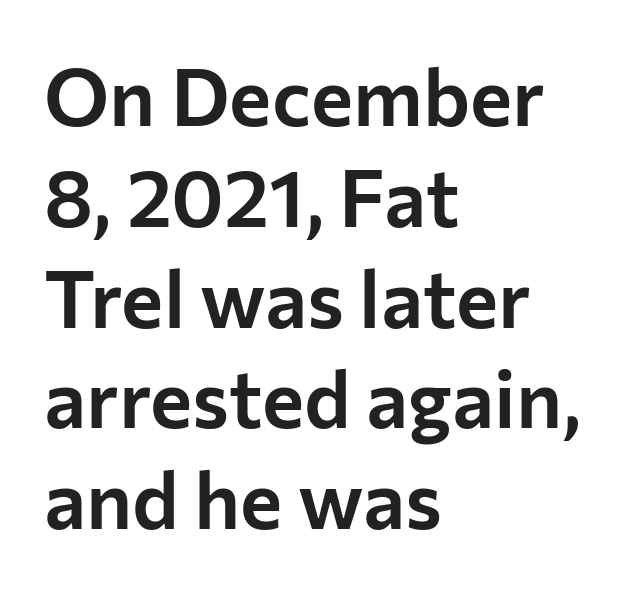
Q: Is the text italic (slanted)? A: No, it is upright.
Q: Is the typeface a serif or a sans-serif typeface? A: Sans-serif.
Q: Is the text underlined? A: No.
Q: How is the paragraph aligned? A: Left-aligned.
Q: Is the spacing between letters normal or unusually wide? A: Normal.
Q: Is the spacing between lines tight, normal or loose? A: Normal.
Q: Width (condensed, normal, or wide)? A: Normal.
Q: Stroke contrast? A: Low.
Q: x-height? A: Medium.
Q: Monospaced? A: No.
